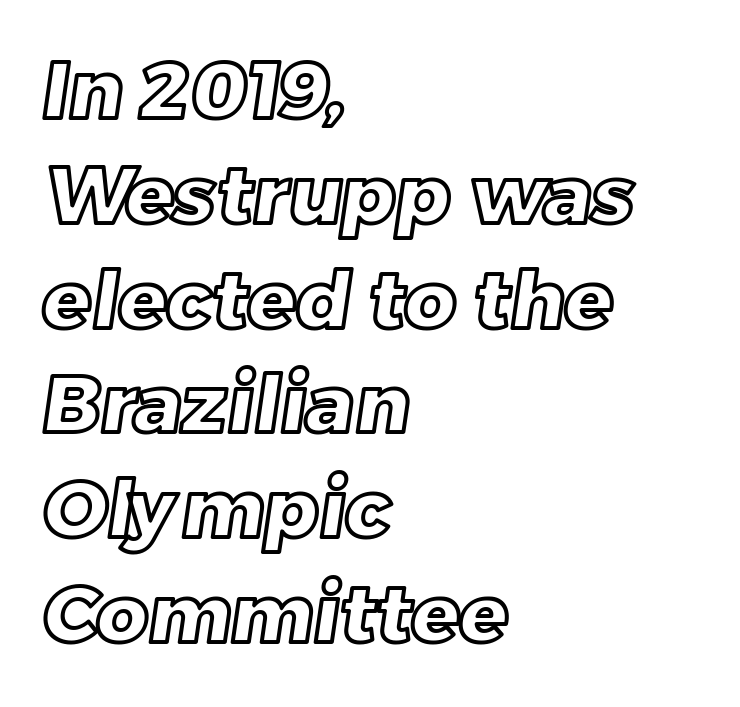
The image shows 80 px text type; set left-aligned, normal line spacing (1.31x), normal letter spacing, not underlined; a large x-height.
